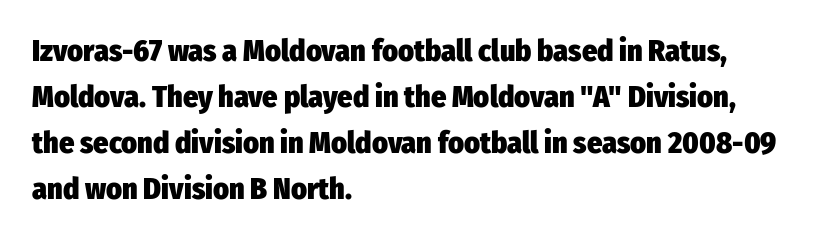
Q: Is the text bold? A: Yes.
Q: Is the text italic (slanted)? A: No, it is upright.
Q: Is the typeface a serif or a sans-serif typeface? A: Sans-serif.
Q: Is the text underlined? A: No.
Q: How is the paragraph aligned? A: Left-aligned.
Q: Is the spacing between letters normal or unusually wide? A: Normal.
Q: Is the spacing between lines tight, normal or loose? A: Normal.
Q: Width (condensed, normal, or wide)? A: Condensed.
Q: Stroke contrast? A: Low.
Q: x-height? A: Medium.
Q: Monospaced? A: No.
